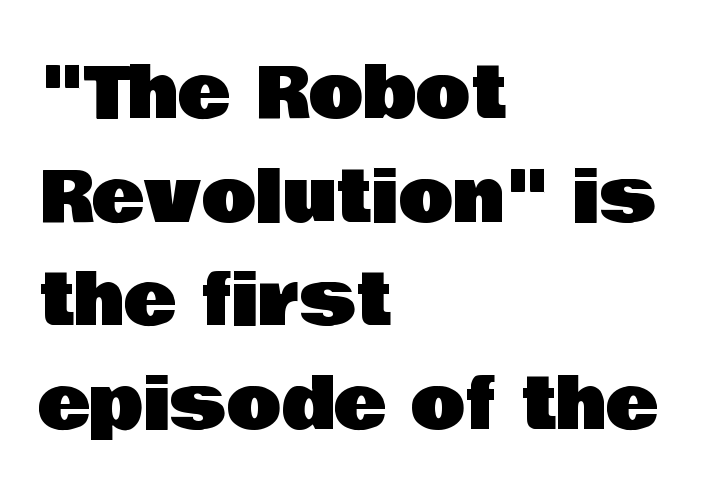
The image shows 71 px sans-serif type, upright; set left-aligned, normal line spacing (1.46x), normal letter spacing, not underlined; low stroke contrast and a large x-height.
